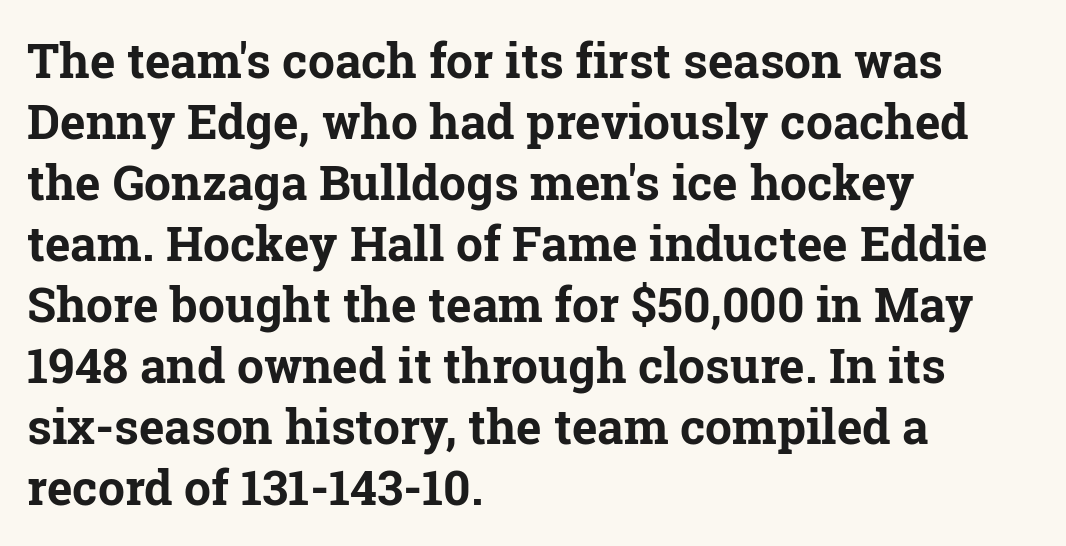
Q: Is the text bold? A: Yes.
Q: Is the text italic (slanted)? A: No, it is upright.
Q: Is the typeface a serif or a sans-serif typeface? A: Serif.
Q: Is the text underlined? A: No.
Q: How is the paragraph aligned? A: Left-aligned.
Q: Is the spacing between letters normal or unusually wide? A: Normal.
Q: Is the spacing between lines tight, normal or loose? A: Normal.
Q: Width (condensed, normal, or wide)? A: Normal.
Q: Stroke contrast? A: Low.
Q: x-height? A: Medium.
Q: Monospaced? A: No.
